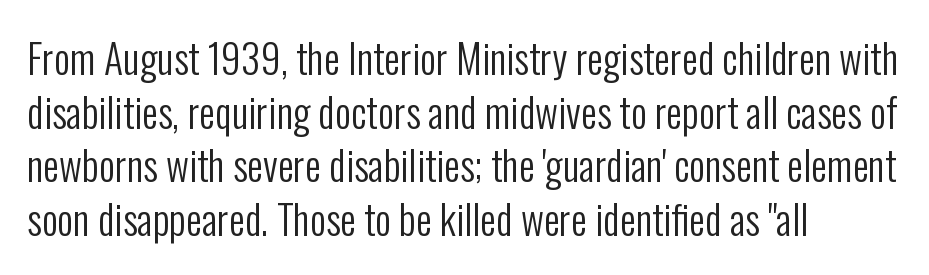
The image shows 40 px regular-weight, condensed sans-serif type, upright; set left-aligned, normal line spacing (1.34x), normal letter spacing, not underlined; low stroke contrast and a medium x-height.
